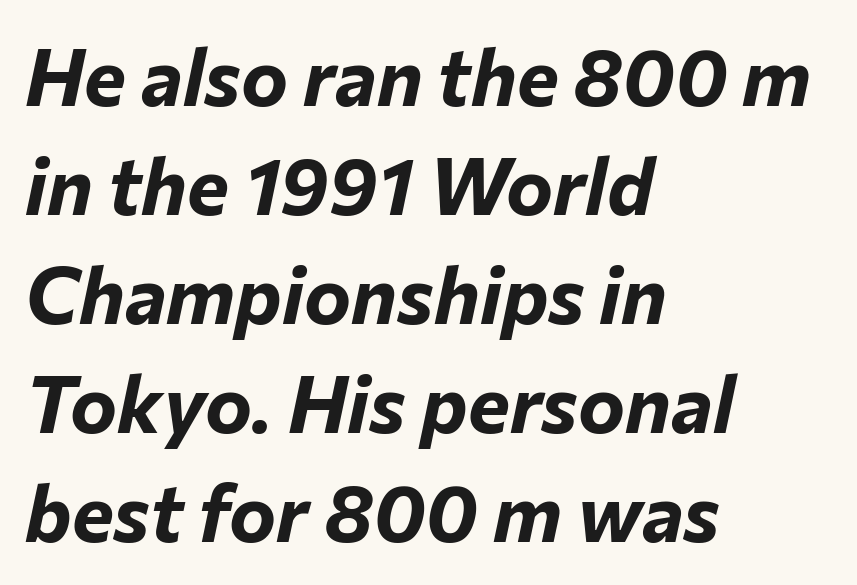
The image shows 79 px bold type, italic (leaning right); set left-aligned, normal line spacing (1.38x), normal letter spacing, not underlined; low stroke contrast and a medium x-height.
